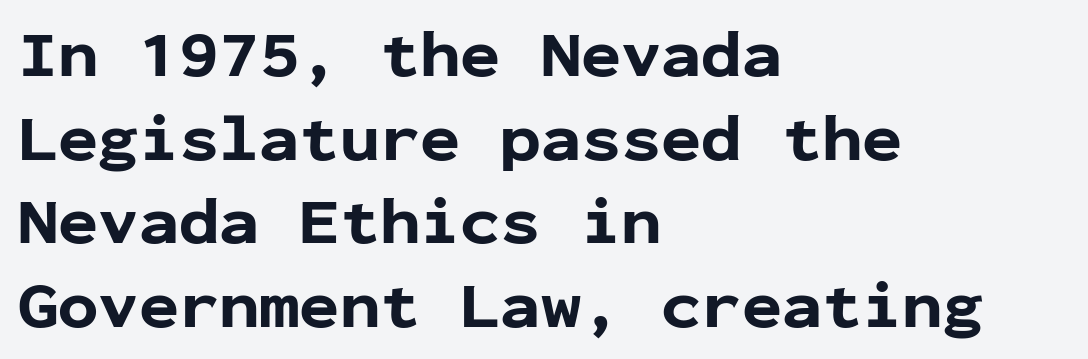
{"serif": "no", "italic": "no", "bold": "yes", "weight": "bold", "width": "normal", "stroke_contrast": "low", "x_height": "medium", "monospaced": "yes", "underline": "no", "align": "left", "line_spacing": "normal", "line_spacing_ratio": 1.25, "letter_spacing": "normal", "letter_spacing_em": 0.0, "glyph_px": 67}
